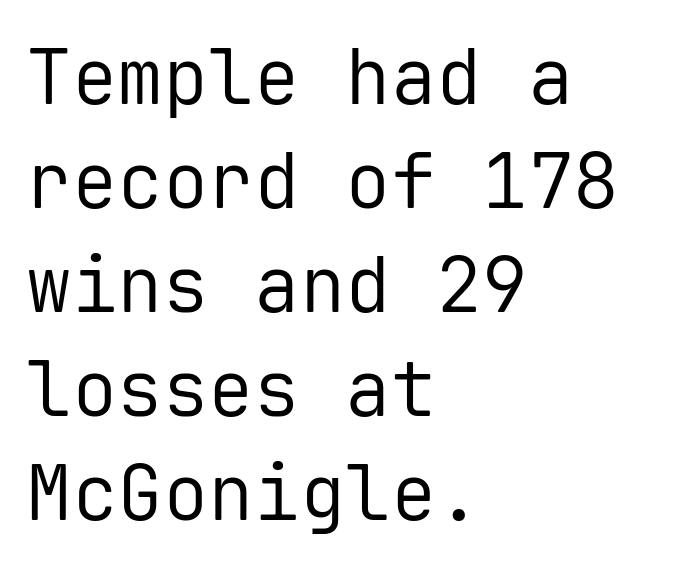
The image shows 76 px regular-weight sans-serif type, upright, monospaced; set left-aligned, normal line spacing (1.37x), normal letter spacing, not underlined; low stroke contrast and a medium x-height.
